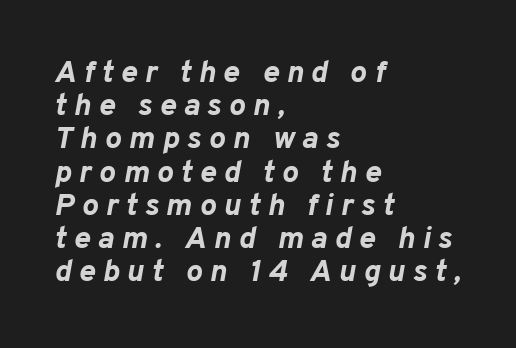
The image shows 31 px bold type, italic (leaning right); set left-aligned, tight line spacing (1.07x), unusually wide letter spacing (+0.24 em), not underlined; low stroke contrast and a medium x-height.
